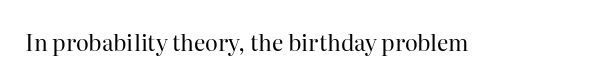
{"italic": "no", "bold": "no", "underline": "no", "letter_spacing": "normal", "letter_spacing_em": 0.0, "glyph_px": 22}
